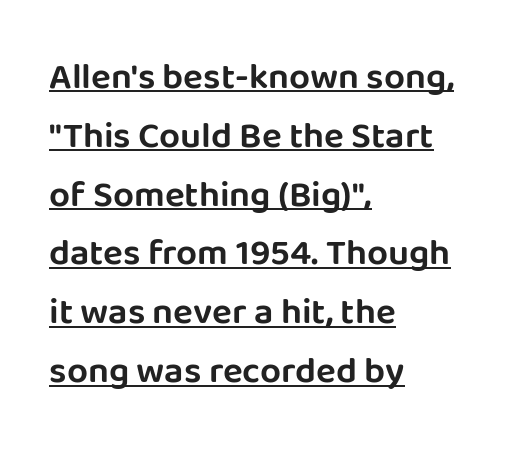
The typesetter has applied underlining to the passage shown. Characters follow at the spacing the type designer built in. The ragged edge is on the right, which tells us the setting is flush left. These lines are composed in type without serifs.
